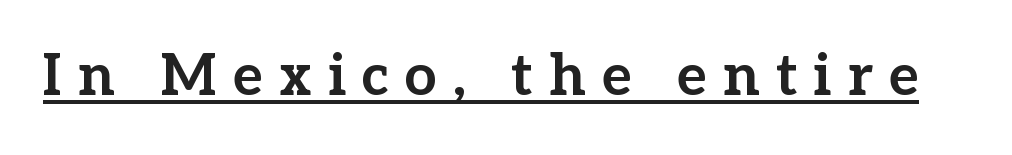
The image shows 57 px bold serif type, upright; set unusually wide letter spacing (+0.28 em), underlined; low stroke contrast and a medium x-height.
